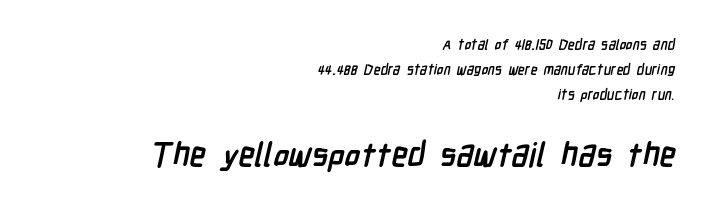
This sample has the flowing, uneven cadence of proportional lettering. The face used here has the dense, thick strokes of a bold. Quick note: underline off. The passage shown begins with its smaller block and ends with its larger one. The letterforms sit shoulder to shoulder at normal distance.
